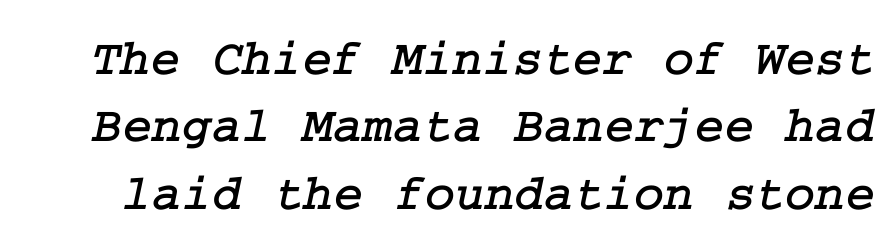
{"serif": "yes", "width": "normal", "stroke_contrast": "low", "x_height": "medium", "underline": "no", "line_spacing": "normal", "line_spacing_ratio": 1.32, "letter_spacing": "normal", "letter_spacing_em": 0.0, "glyph_px": 51}
